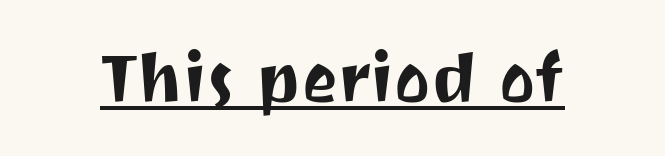
{"serif": "no", "italic": "no", "width": "normal", "stroke_contrast": "medium", "x_height": "medium", "monospaced": "no", "underline": "yes", "letter_spacing": "normal", "letter_spacing_em": 0.0, "glyph_px": 68}
